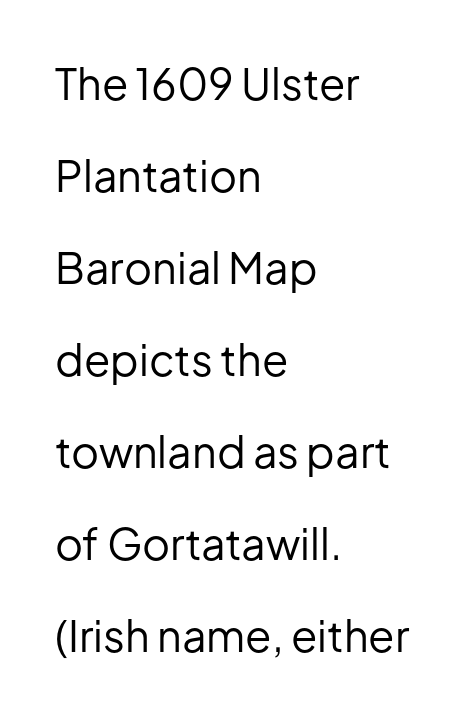
{"serif": "no", "italic": "no", "bold": "no", "weight": "regular", "width": "normal", "stroke_contrast": "low", "x_height": "medium", "monospaced": "no", "underline": "no", "align": "left", "line_spacing": "loose", "line_spacing_ratio": 2.14, "letter_spacing": "normal", "letter_spacing_em": 0.0, "glyph_px": 43}
